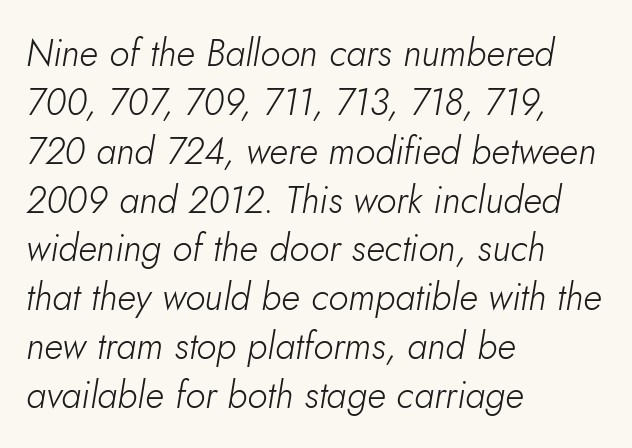
Q: Is the text bold? A: No.
Q: Is the text italic (slanted)? A: Yes, it leans right by about 10 degrees.
Q: Is the text underlined? A: No.
Q: How is the paragraph aligned? A: Left-aligned.
Q: Is the spacing between letters normal or unusually wide? A: Normal.
Q: Is the spacing between lines tight, normal or loose? A: Normal.
Q: Width (condensed, normal, or wide)? A: Normal.
Q: Stroke contrast? A: Low.
Q: x-height? A: Small.
Q: Monospaced? A: No.
